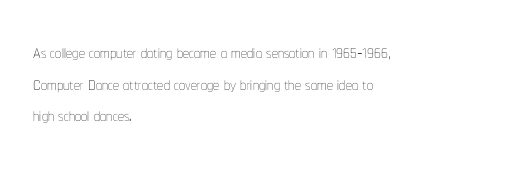
{"italic": "no", "bold": "no", "underline": "no", "align": "left", "line_spacing": "normal", "line_spacing_ratio": 1.32, "letter_spacing": "normal", "letter_spacing_em": 0.0, "glyph_px": 24}
